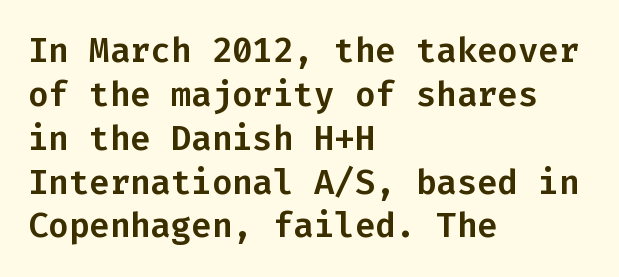
{"serif": "no", "italic": "no", "width": "normal", "stroke_contrast": "low", "x_height": "medium", "monospaced": "yes", "underline": "no", "align": "left", "line_spacing": "normal", "line_spacing_ratio": 1.29, "letter_spacing": "normal", "letter_spacing_em": 0.0, "glyph_px": 34}
